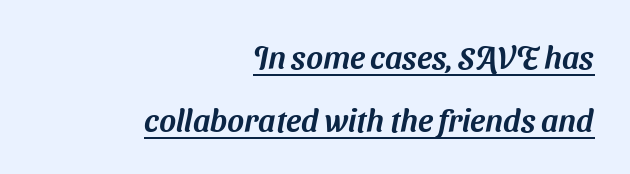
{"serif": "no", "width": "normal", "stroke_contrast": "medium", "x_height": "medium", "monospaced": "no", "underline": "yes", "align": "right", "line_spacing": "loose", "line_spacing_ratio": 1.96, "letter_spacing": "normal", "letter_spacing_em": 0.0, "glyph_px": 32}
